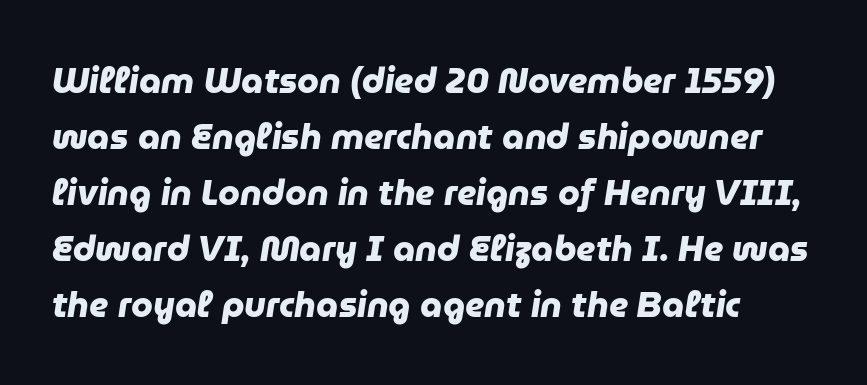
{"serif": "no", "bold": "yes", "weight": "heavy", "width": "normal", "stroke_contrast": "low", "x_height": "medium", "monospaced": "no", "underline": "no", "line_spacing": "normal", "line_spacing_ratio": 1.6, "letter_spacing": "normal", "letter_spacing_em": 0.0, "glyph_px": 35}
